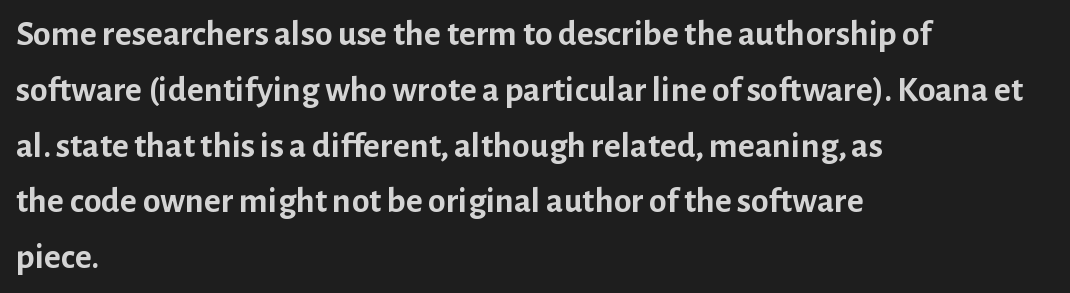
{"serif": "no", "italic": "no", "bold": "yes", "weight": "semibold", "width": "normal", "stroke_contrast": "low", "x_height": "medium", "monospaced": "no", "underline": "no", "align": "left", "line_spacing": "normal", "line_spacing_ratio": 1.55, "letter_spacing": "normal", "letter_spacing_em": 0.0, "glyph_px": 36}
